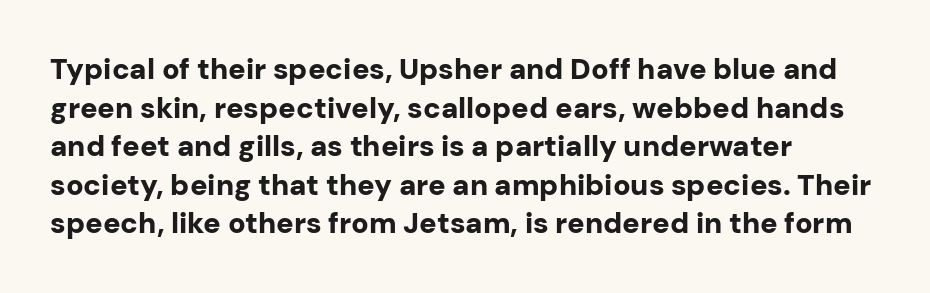
{"serif": "no", "italic": "no", "bold": "yes", "weight": "bold", "width": "normal", "stroke_contrast": "low", "x_height": "medium", "monospaced": "no", "underline": "no", "align": "left", "line_spacing": "normal", "line_spacing_ratio": 1.33, "letter_spacing": "normal", "letter_spacing_em": 0.0, "glyph_px": 29}
